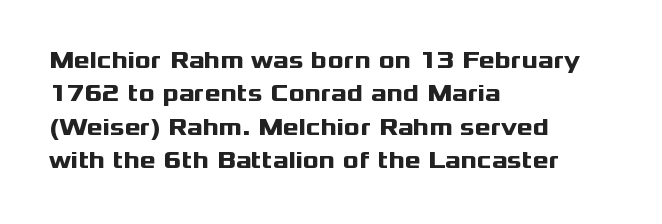
The image shows 24 px bold type, upright; set left-aligned, normal line spacing (1.39x), normal letter spacing, not underlined.
